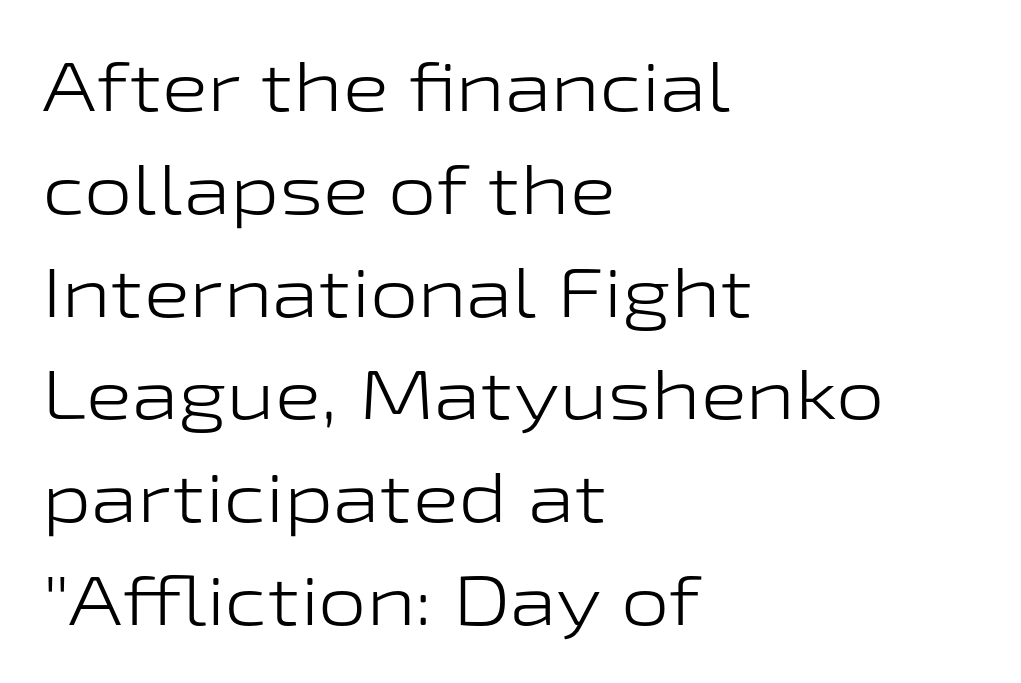
The image shows 69 px light, wide sans-serif type, upright; set left-aligned, normal line spacing (1.49x), normal letter spacing, not underlined; low stroke contrast and a medium x-height.
